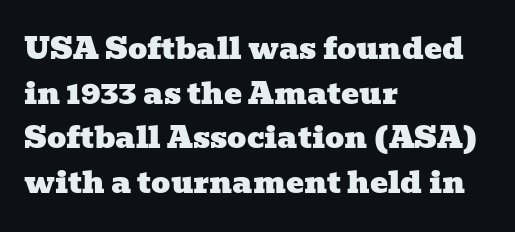
The image shows 30 px wide serif type; set left-aligned, normal line spacing (1.49x), normal letter spacing, not underlined; low stroke contrast and a medium x-height.
